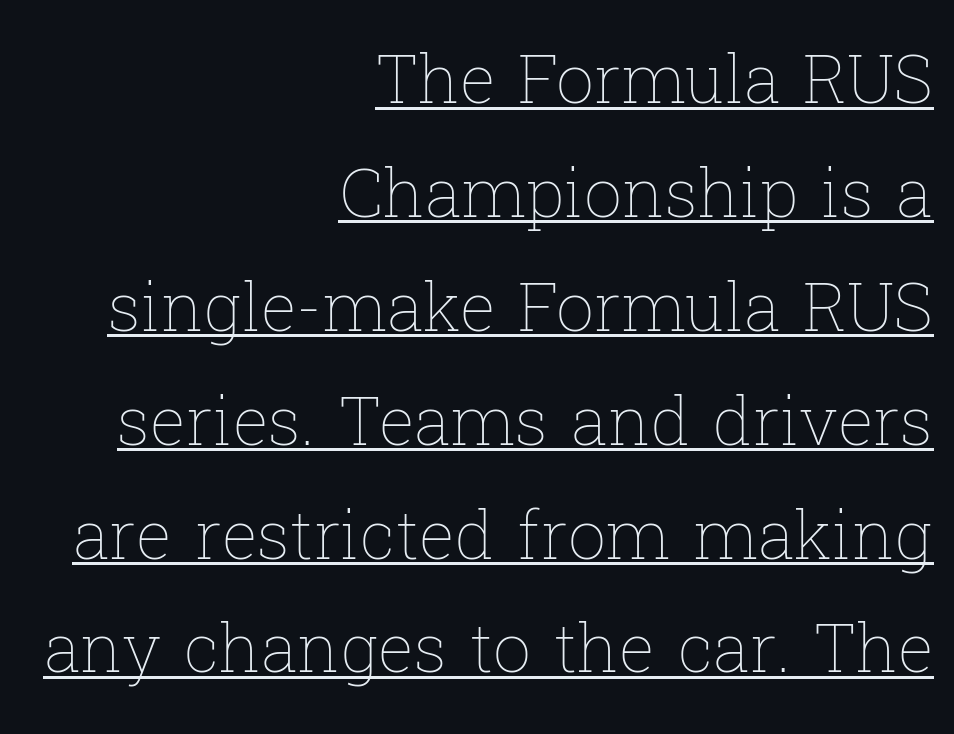
Q: Is the text bold? A: No.
Q: Is the text italic (slanted)? A: No, it is upright.
Q: Is the text underlined? A: Yes.
Q: How is the paragraph aligned? A: Right-aligned.
Q: Is the spacing between letters normal or unusually wide? A: Normal.
Q: Is the spacing between lines tight, normal or loose? A: Normal.
Q: Width (condensed, normal, or wide)? A: Normal.
Q: Stroke contrast? A: Low.
Q: x-height? A: Medium.
Q: Monospaced? A: No.
